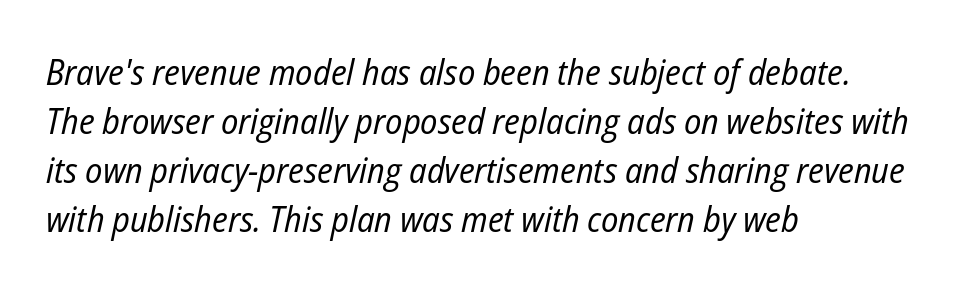
The image shows 36 px regular-weight, condensed type, italic (leaning right); set left-aligned, normal line spacing (1.36x), normal letter spacing, not underlined; low stroke contrast and a medium x-height.
